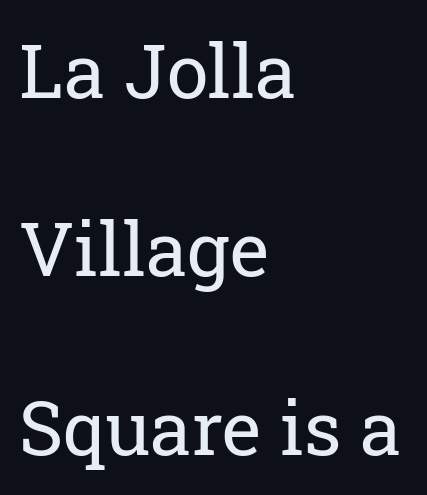
The image shows 75 px regular-weight serif type, upright; set left-aligned, loose line spacing (2.38x), normal letter spacing, not underlined; low stroke contrast and a medium x-height.
